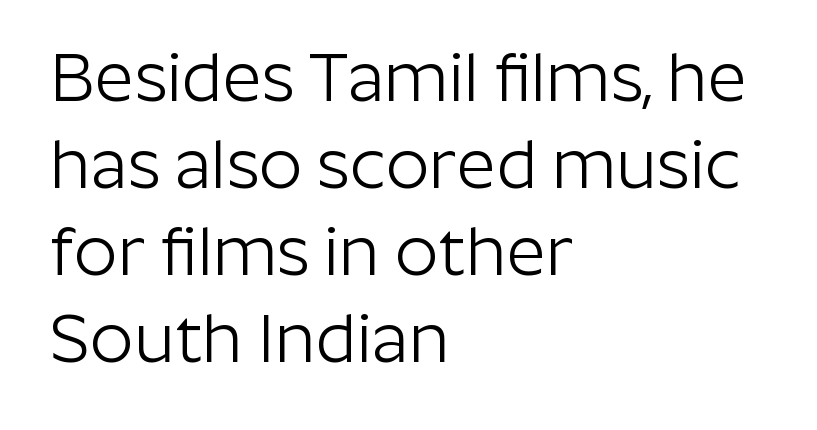
{"serif": "no", "italic": "no", "bold": "no", "weight": "light", "width": "normal", "stroke_contrast": "low", "x_height": "medium", "monospaced": "no", "underline": "no", "align": "left", "line_spacing": "normal", "line_spacing_ratio": 1.28, "letter_spacing": "normal", "letter_spacing_em": 0.0, "glyph_px": 68}
